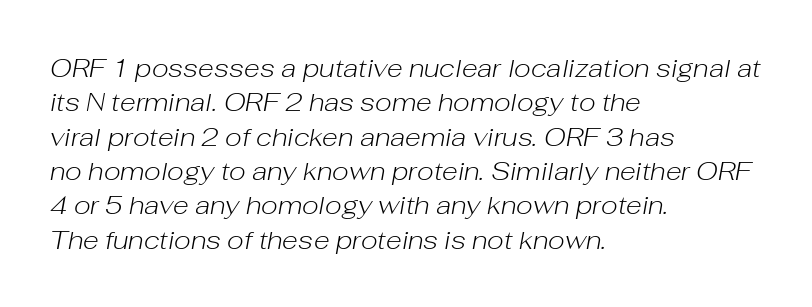
The image shows 26 px text type, italic (leaning right); set left-aligned, normal line spacing (1.32x), normal letter spacing, not underlined.
